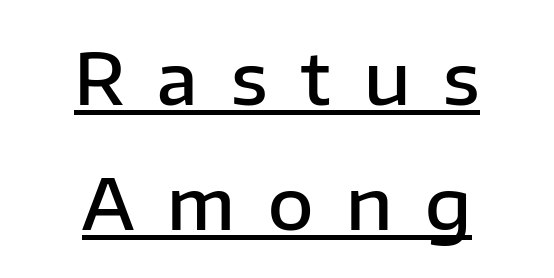
Q: Is the text bold? A: Semi-bold.
Q: Is the text italic (slanted)? A: No, it is upright.
Q: Is the typeface a serif or a sans-serif typeface? A: Sans-serif.
Q: Is the text underlined? A: Yes.
Q: How is the paragraph aligned? A: Centered.
Q: Is the spacing between letters normal or unusually wide? A: Unusually wide.
Q: Width (condensed, normal, or wide)? A: Normal.
Q: Stroke contrast? A: Low.
Q: x-height? A: Medium.
Q: Monospaced? A: No.
